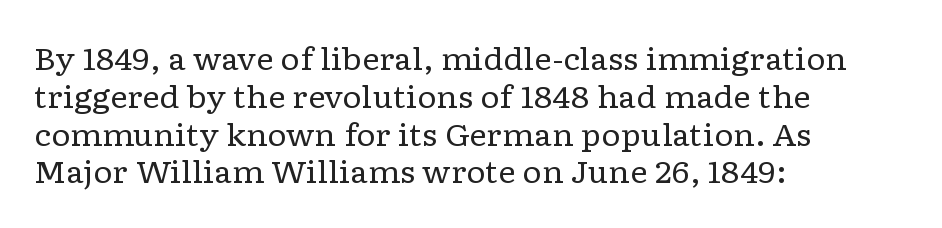
Q: Is the text bold? A: No.
Q: Is the text italic (slanted)? A: No, it is upright.
Q: Is the typeface a serif or a sans-serif typeface? A: Serif.
Q: Is the text underlined? A: No.
Q: How is the paragraph aligned? A: Left-aligned.
Q: Is the spacing between letters normal or unusually wide? A: Normal.
Q: Is the spacing between lines tight, normal or loose? A: Normal.
Q: Width (condensed, normal, or wide)? A: Wide.
Q: Stroke contrast? A: Low.
Q: x-height? A: Medium.
Q: Monospaced? A: No.
